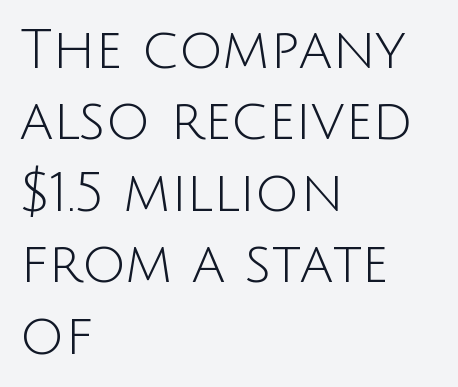
The strip under each line holds only bare page. No chunkiness to these letters — they're not bold. Is this a sans? Yes — the strokes have no serifs. The type sits square on the baseline with zero lean. Leading: standard.
